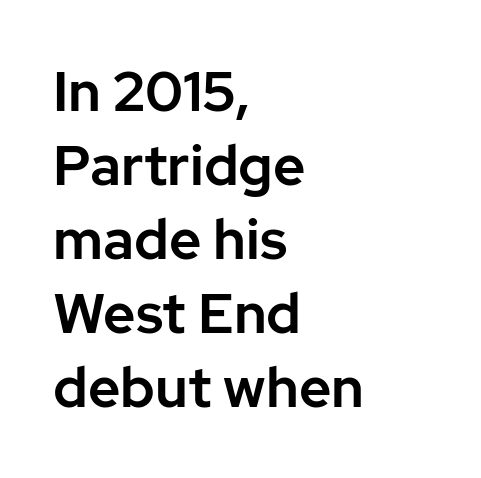
These lines are rendered in a variable-pitch font. Evenly set lines give the paragraph a standard silhouette. The font's upright variant was chosen for this text. Descender tails drop into unmarked territory. The paragraph shown leans on its left margin. No feet cap the strokes, marking this as sans-serif type.
